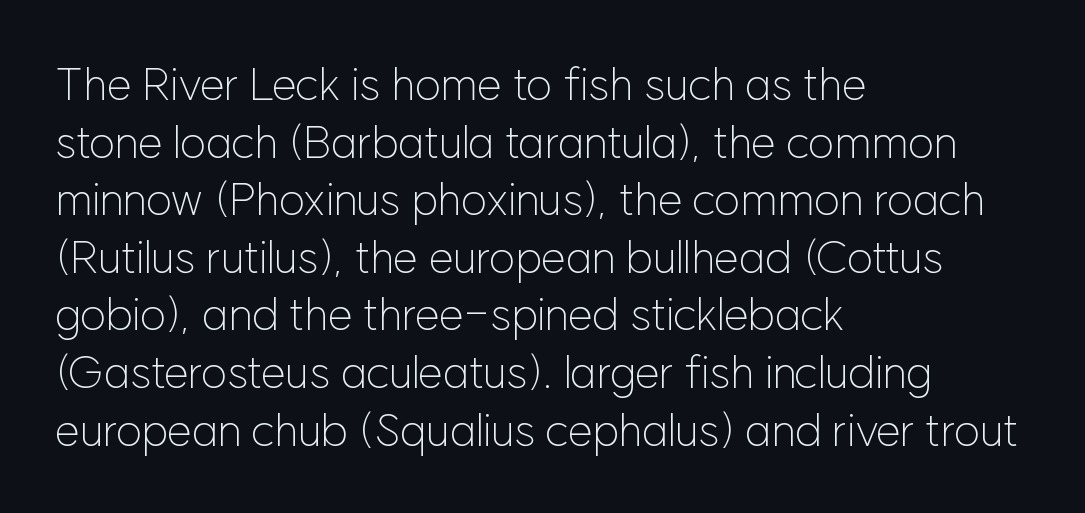
{"serif": "no", "italic": "no", "bold": "no", "weight": "light", "width": "normal", "stroke_contrast": "low", "x_height": "medium", "monospaced": "no", "underline": "no", "align": "left", "line_spacing": "normal", "line_spacing_ratio": 1.28, "letter_spacing": "normal", "letter_spacing_em": 0.0, "glyph_px": 45}
